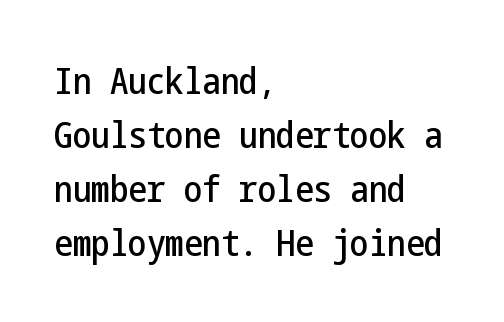
The image shows 37 px condensed sans-serif type, upright; set left-aligned, normal line spacing (1.46x), normal letter spacing, not underlined; low stroke contrast and a medium x-height.
